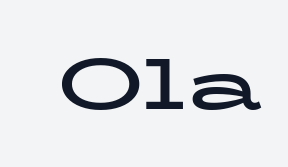
Q: Is the text bold? A: Yes.
Q: Is the text italic (slanted)? A: No, it is upright.
Q: Is the typeface a serif or a sans-serif typeface? A: Serif.
Q: Is the text underlined? A: No.
Q: Is the spacing between letters normal or unusually wide? A: Normal.
Q: Width (condensed, normal, or wide)? A: Wide.
Q: Stroke contrast? A: Low.
Q: x-height? A: Medium.
Q: Monospaced? A: No.
